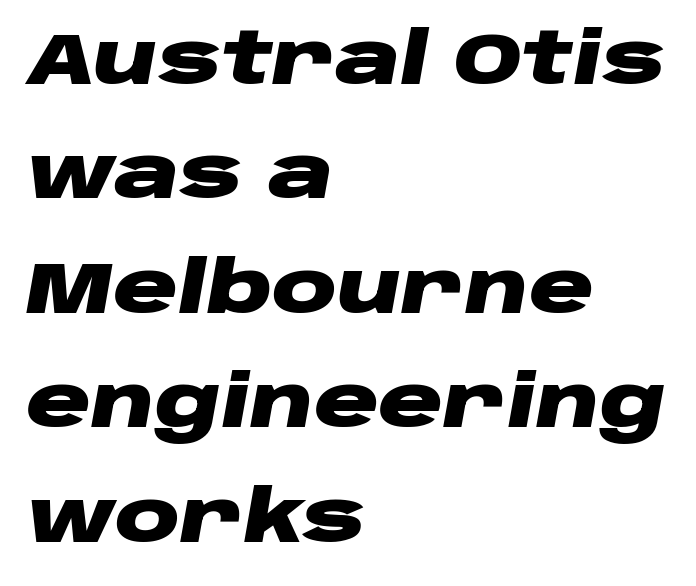
The image shows 72 px heavy, wide type, italic (leaning right); set left-aligned, normal line spacing (1.59x), normal letter spacing, not underlined; low stroke contrast and a large x-height.
